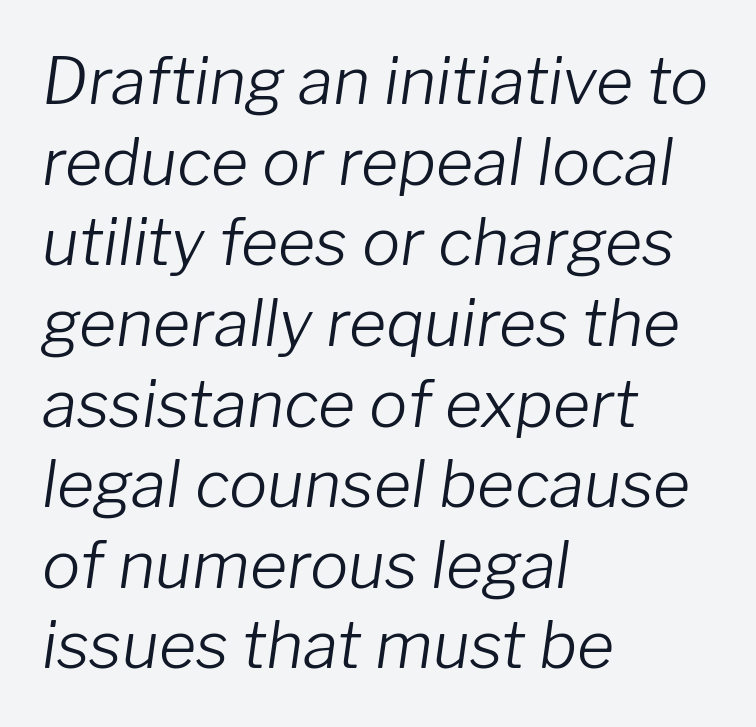
{"italic": "yes", "lean": "right", "slant_degrees": 8, "bold": "no", "weight": "light", "width": "normal", "stroke_contrast": "low", "x_height": "medium", "monospaced": "no", "underline": "no", "align": "left", "line_spacing": "normal", "line_spacing_ratio": 1.26, "letter_spacing": "normal", "letter_spacing_em": 0.0, "glyph_px": 64}
